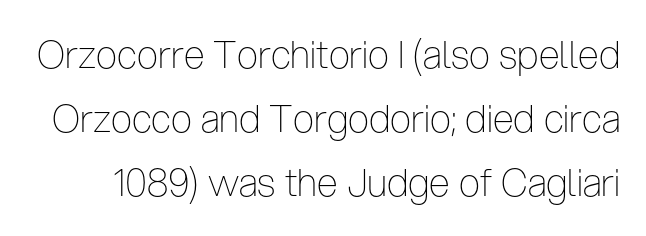
Nobody drew a line under any word here. Check where the strokes stop: nothing finishes them off — pure sans. Italic? Not at all — the glyphs are vertical. Inter-character spacing is left at the font's built-in metrics.
